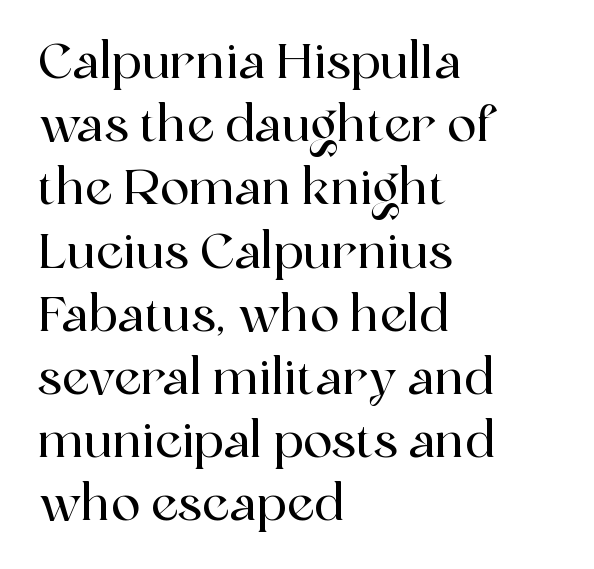
The image shows 49 px serif type, upright; set left-aligned, normal line spacing (1.29x), normal letter spacing, not underlined; a medium x-height.
